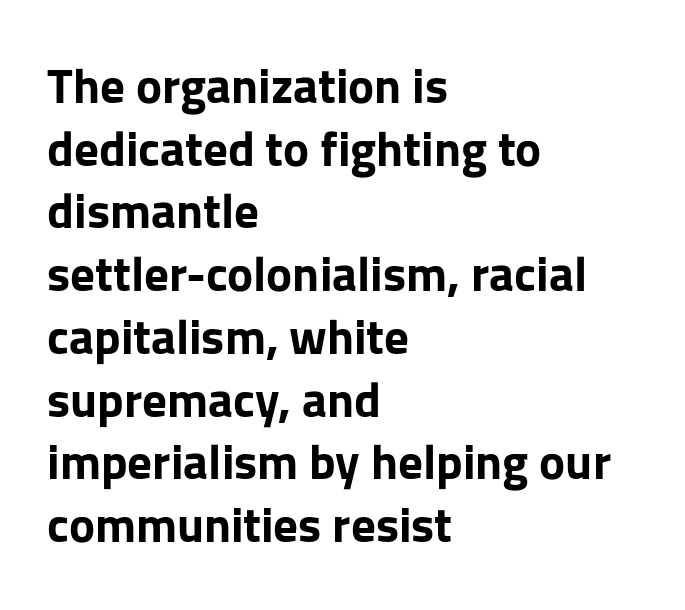
Q: Is the text bold? A: Yes.
Q: Is the text italic (slanted)? A: No, it is upright.
Q: Is the typeface a serif or a sans-serif typeface? A: Sans-serif.
Q: Is the text underlined? A: No.
Q: How is the paragraph aligned? A: Left-aligned.
Q: Is the spacing between letters normal or unusually wide? A: Normal.
Q: Is the spacing between lines tight, normal or loose? A: Normal.
Q: Width (condensed, normal, or wide)? A: Normal.
Q: Stroke contrast? A: Low.
Q: x-height? A: Medium.
Q: Monospaced? A: No.
